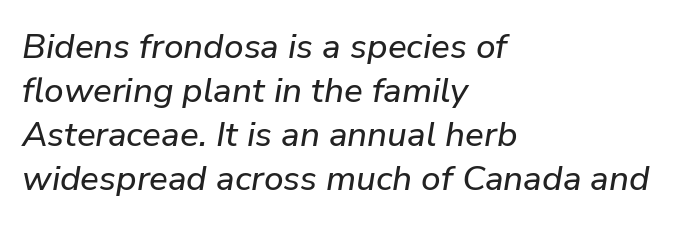
The image shows 35 px text type, italic (leaning right); set left-aligned, normal line spacing (1.26x), normal letter spacing, not underlined; low stroke contrast and a medium x-height.
